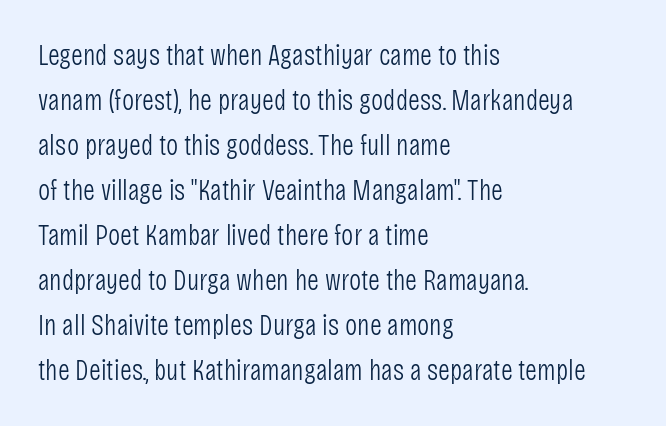
{"serif": "no", "italic": "no", "bold": "no", "weight": "light", "width": "condensed", "stroke_contrast": "low", "x_height": "large", "monospaced": "no", "underline": "no", "align": "left", "line_spacing": "normal", "line_spacing_ratio": 1.55, "letter_spacing": "normal", "letter_spacing_em": 0.0, "glyph_px": 29}
